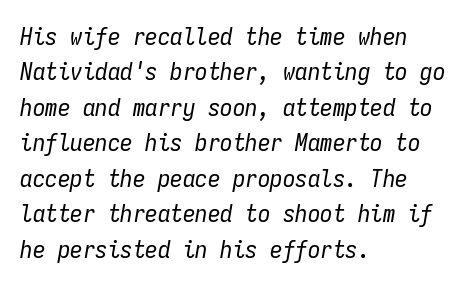
Check under the words: just untouched page. A typesetter would call this leading conventional body-copy spacing. Is the type slanted? Yes — the strokes lean at a clear angle. The letters look calm and open, with moderate or lighter stems. Tracking here is standard; glyphs follow each other at the usual distance.
